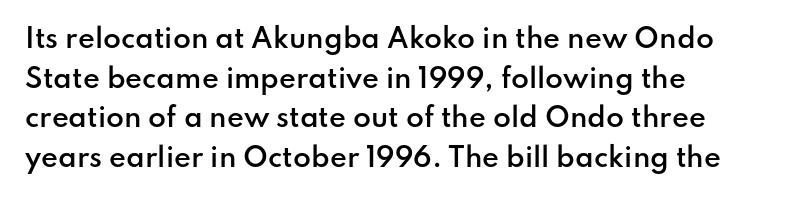
Q: Is the text bold? A: Semi-bold.
Q: Is the text italic (slanted)? A: No, it is upright.
Q: Is the text underlined? A: No.
Q: How is the paragraph aligned? A: Left-aligned.
Q: Is the spacing between letters normal or unusually wide? A: Normal.
Q: Is the spacing between lines tight, normal or loose? A: Normal.
